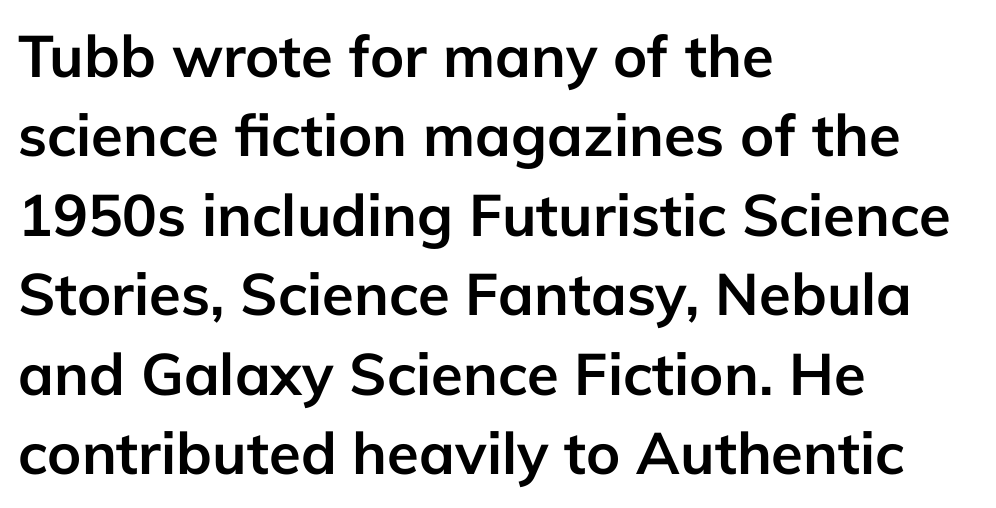
{"serif": "no", "italic": "no", "bold": "yes", "weight": "semibold", "width": "normal", "stroke_contrast": "low", "x_height": "medium", "monospaced": "no", "underline": "no", "align": "left", "line_spacing": "normal", "line_spacing_ratio": 1.37, "letter_spacing": "normal", "letter_spacing_em": 0.0, "glyph_px": 58}
